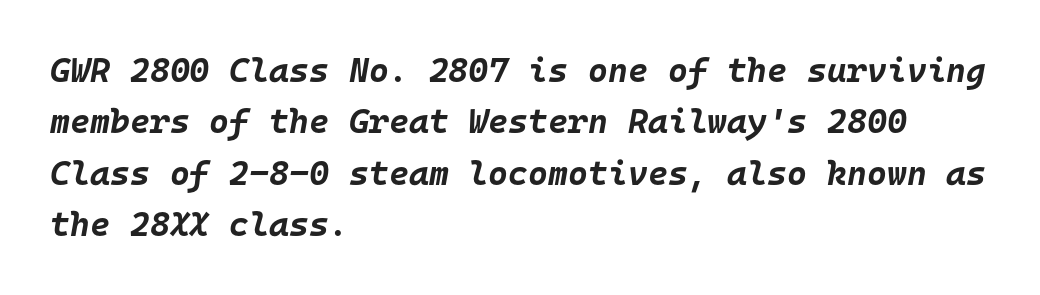
Q: Is the text bold? A: Yes.
Q: Is the text italic (slanted)? A: Yes, it leans right by about 10 degrees.
Q: Is the text underlined? A: No.
Q: How is the paragraph aligned? A: Left-aligned.
Q: Is the spacing between letters normal or unusually wide? A: Normal.
Q: Is the spacing between lines tight, normal or loose? A: Normal.
Q: Width (condensed, normal, or wide)? A: Normal.
Q: Stroke contrast? A: Low.
Q: x-height? A: Large.
Q: Monospaced? A: Yes.
